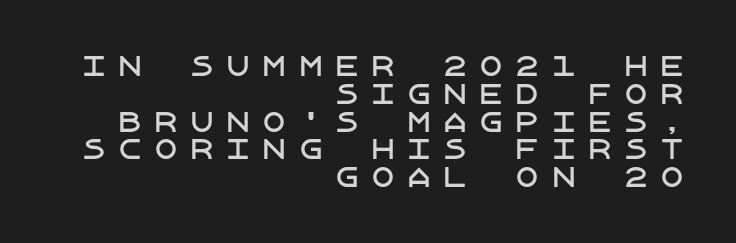
You could only call the tracking loose — the letters float apart. The block of text is dense from top to bottom, with scant space between rows. The paragraph shown leans on its right margin. Characters remain perfectly vertical along every line. A bare baseline throughout the passage.
